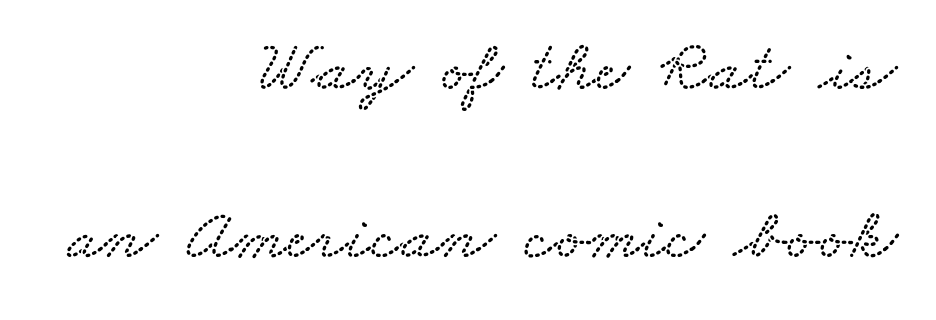
{"width": "wide", "stroke_contrast": "low", "x_height": "small", "monospaced": "no", "underline": "no", "align": "right", "line_spacing": "loose", "line_spacing_ratio": 2.3, "letter_spacing": "normal", "letter_spacing_em": 0.0, "glyph_px": 73}
